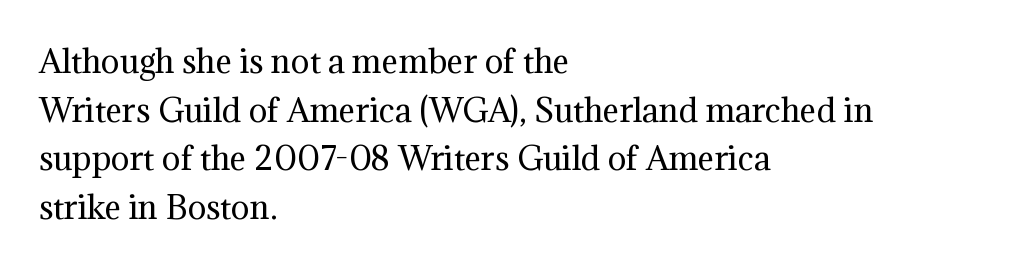
The image shows 31 px regular-weight serif type, upright; set left-aligned, normal line spacing (1.57x), normal letter spacing, not underlined; medium stroke contrast and a medium x-height.
